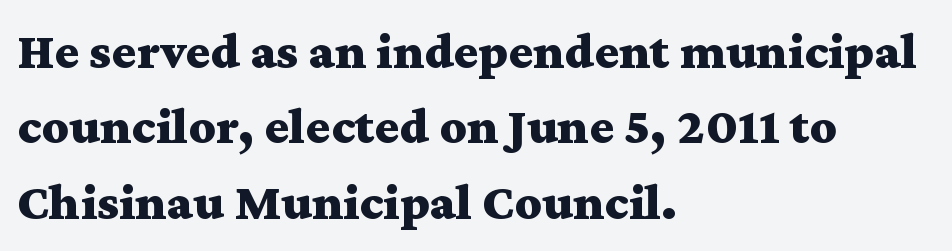
Q: Is the text bold? A: Yes.
Q: Is the text italic (slanted)? A: No, it is upright.
Q: Is the typeface a serif or a sans-serif typeface? A: Serif.
Q: Is the text underlined? A: No.
Q: How is the paragraph aligned? A: Left-aligned.
Q: Is the spacing between letters normal or unusually wide? A: Normal.
Q: Is the spacing between lines tight, normal or loose? A: Normal.
Q: Width (condensed, normal, or wide)? A: Wide.
Q: Stroke contrast? A: Medium.
Q: x-height? A: Medium.
Q: Monospaced? A: No.
